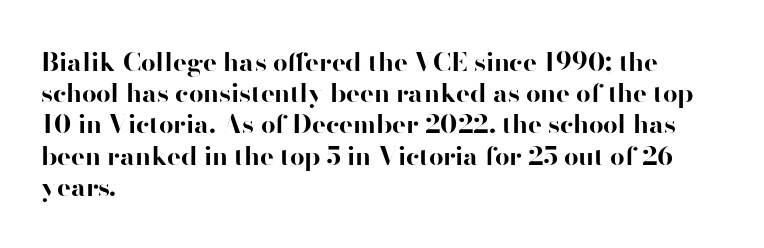
{"italic": "no", "bold": "yes", "underline": "no", "align": "left", "line_spacing_ratio": 1.2, "letter_spacing": "normal", "letter_spacing_em": 0.0, "glyph_px": 26}
